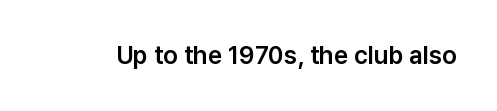
If you drew a line through each stem, it would be perfectly vertical. Characters follow at the spacing the type designer built in. The words here are not underlined.
